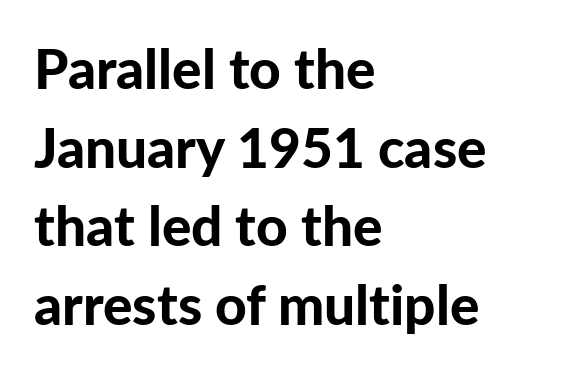
The gaps between neighbouring characters are ordinary and unremarkable. Posture: vertical. Short and long lines alike share a common starting point at left. The string is rendered with underlining switched off.
